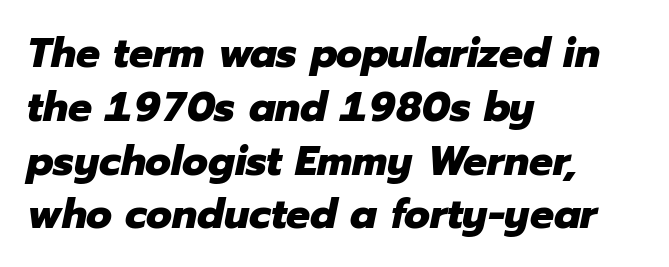
{"italic": "yes", "lean": "right", "slant_degrees": 12, "bold": "yes", "weight": "heavy", "width": "normal", "stroke_contrast": "low", "x_height": "medium", "monospaced": "no", "underline": "no", "align": "left", "line_spacing": "normal", "line_spacing_ratio": 1.28, "letter_spacing": "normal", "letter_spacing_em": 0.0, "glyph_px": 42}
